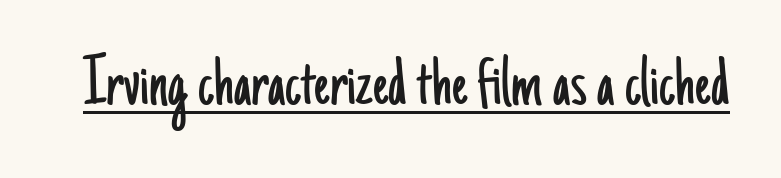
The image shows 73 px light, condensed sans-serif type, upright; set normal letter spacing, underlined; low stroke contrast and a small x-height.
